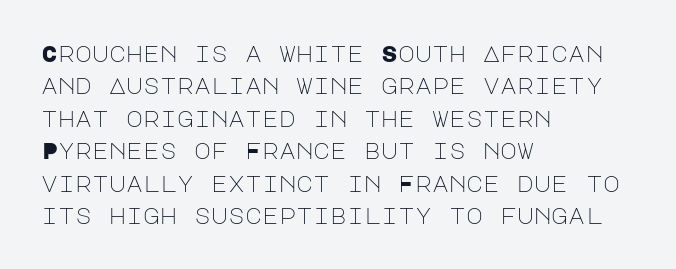
Q: Is the text bold? A: No.
Q: Is the text italic (slanted)? A: No, it is upright.
Q: Is the text underlined? A: No.
Q: How is the paragraph aligned? A: Left-aligned.
Q: Is the spacing between letters normal or unusually wide? A: Normal.
Q: Is the spacing between lines tight, normal or loose? A: Normal.
